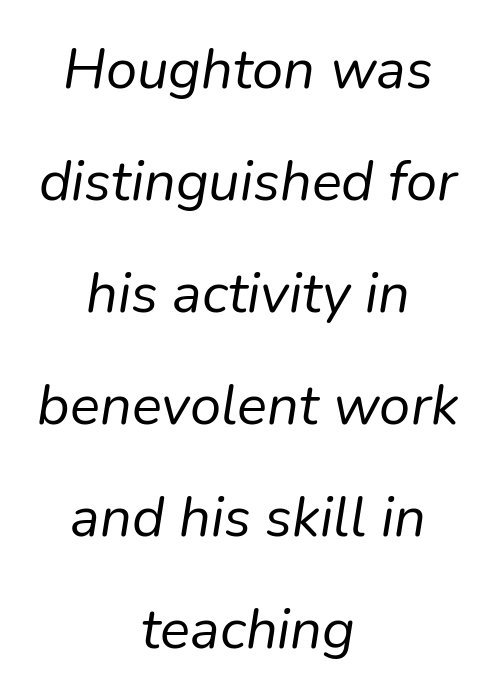
The image shows 56 px regular-weight type, italic (leaning right); set centered, loose line spacing (2.0x), normal letter spacing, not underlined; low stroke contrast and a medium x-height.
